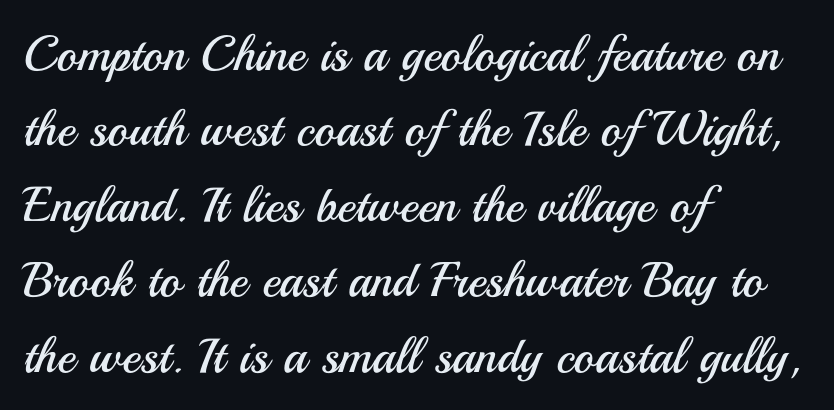
The image shows 49 px regular-weight sans-serif type; set left-aligned, normal line spacing (1.54x), normal letter spacing, not underlined; medium stroke contrast and a small x-height.
